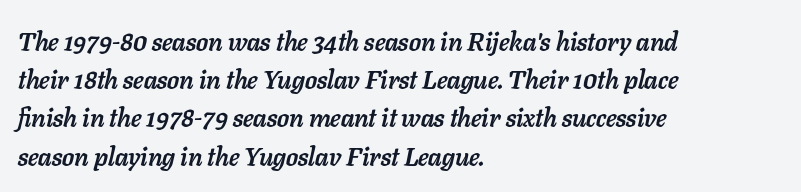
{"italic": "yes", "lean": "right", "slant_degrees": 11, "bold": "yes", "underline": "no", "align": "left", "line_spacing": "normal", "line_spacing_ratio": 1.47, "letter_spacing": "normal", "letter_spacing_em": 0.0, "glyph_px": 26}
